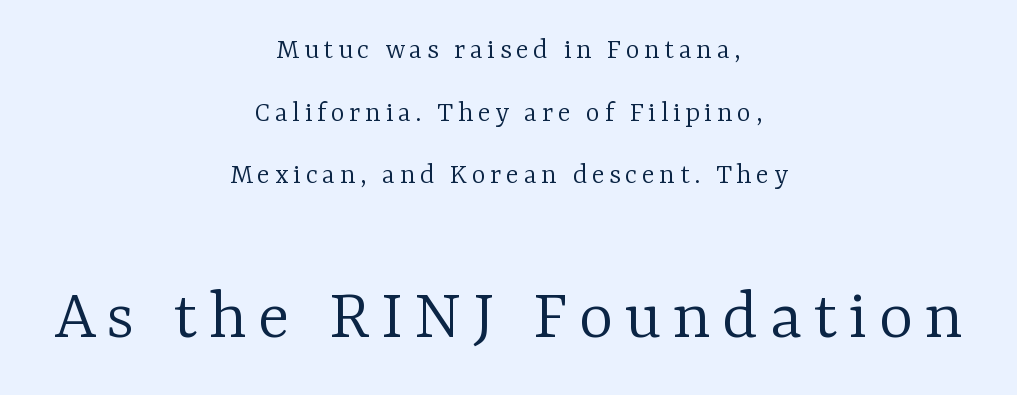
The image shows 74 px light serif type, upright; set centered, loose line spacing (2.09x), not underlined; the second (bottom) block is 2.47x larger; low stroke contrast and a medium x-height.
